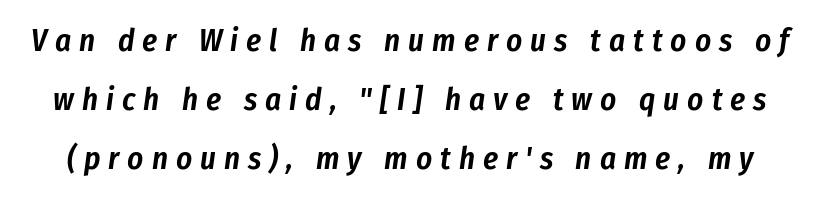
Q: Is the text italic (slanted)? A: Yes, it leans right by about 8 degrees.
Q: Is the text underlined? A: No.
Q: Is the spacing between letters normal or unusually wide? A: Unusually wide.
Q: Is the spacing between lines tight, normal or loose? A: Loose.
Q: Width (condensed, normal, or wide)? A: Condensed.
Q: Stroke contrast? A: Low.
Q: x-height? A: Medium.
Q: Monospaced? A: No.
